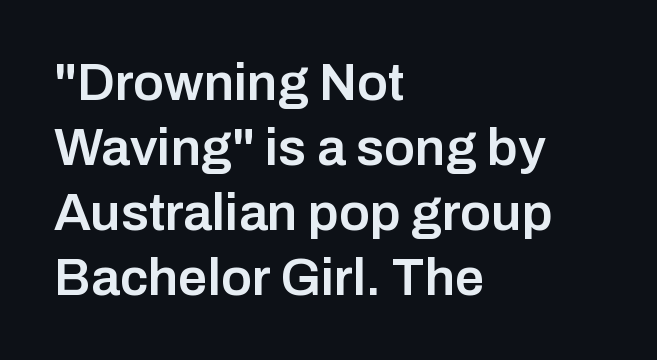
The image shows 52 px semibold sans-serif type, upright; set left-aligned, normal line spacing (1.25x), normal letter spacing, not underlined; low stroke contrast and a medium x-height.
